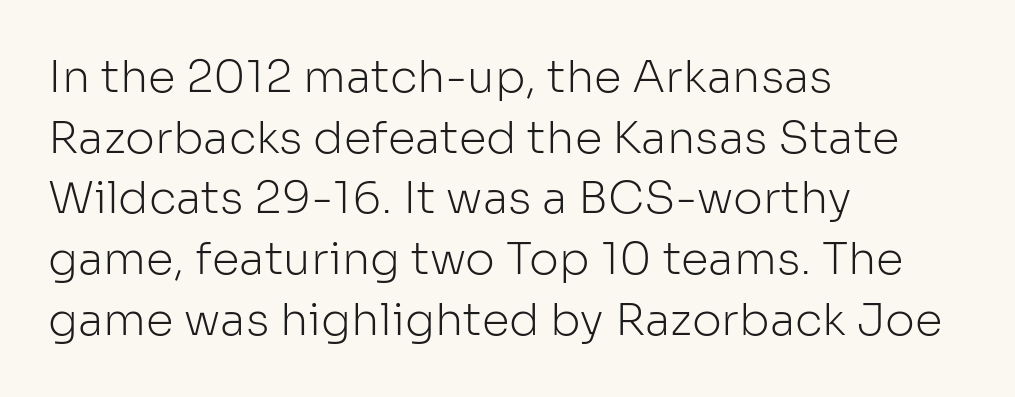
The letterforms sit at book weight or below. A sans-serif font was chosen for this passage. Is this a fixed-width face? No — the glyphs have proportional, varying widths. Underline: absent.
